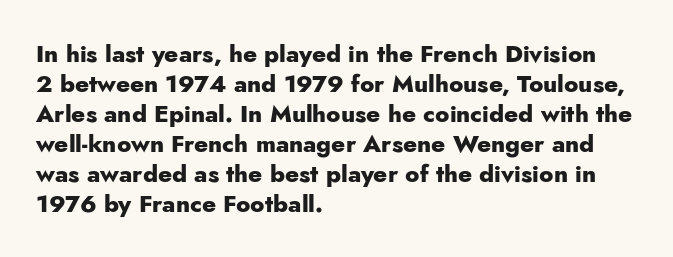
{"italic": "no", "bold": "yes", "underline": "no", "align": "left", "line_spacing": "normal", "line_spacing_ratio": 1.25, "letter_spacing": "normal", "letter_spacing_em": 0.0, "glyph_px": 24}
